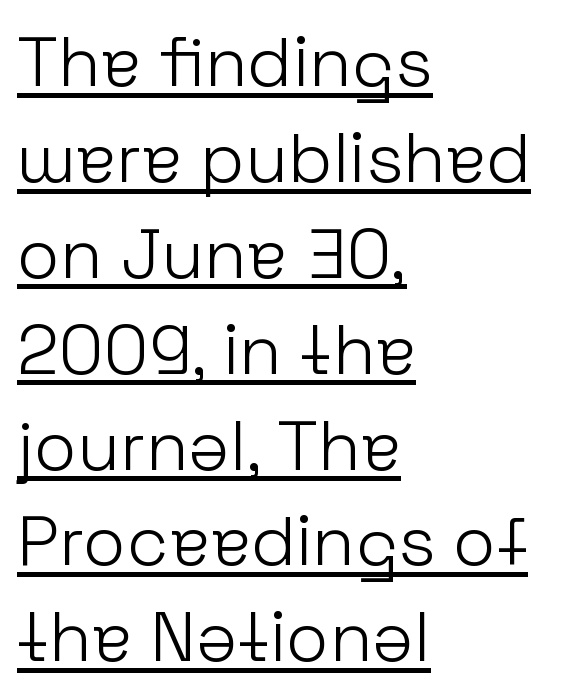
Q: Is the text bold? A: No.
Q: Is the text italic (slanted)? A: No, it is upright.
Q: Is the typeface a serif or a sans-serif typeface? A: Sans-serif.
Q: Is the text underlined? A: Yes.
Q: How is the paragraph aligned? A: Left-aligned.
Q: Is the spacing between letters normal or unusually wide? A: Normal.
Q: Is the spacing between lines tight, normal or loose? A: Normal.
Q: Width (condensed, normal, or wide)? A: Normal.
Q: Stroke contrast? A: Low.
Q: x-height? A: Medium.
Q: Monospaced? A: No.
